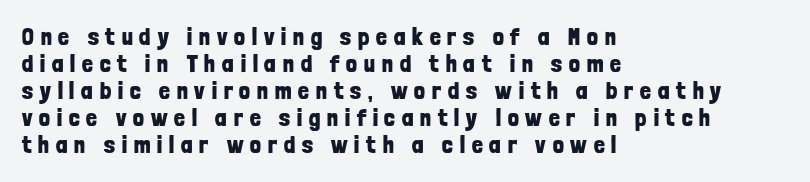
Anything drawn beneath the words? Only blank space. Weight: bold. Words appear elongated and porous because spacing is wide. Each new line begins almost immediately beneath the previous one. The font's upright variant was chosen for this text.
